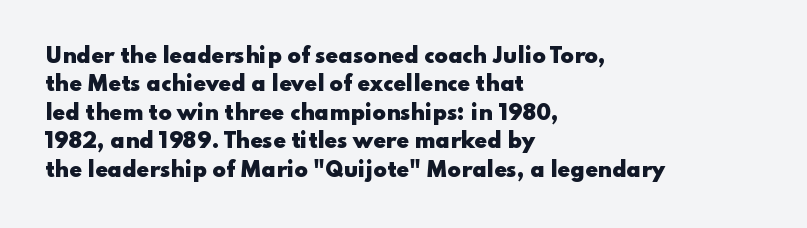
The image shows 20 px bold type, upright; set left-aligned, normal line spacing (1.42x), normal letter spacing, not underlined.
